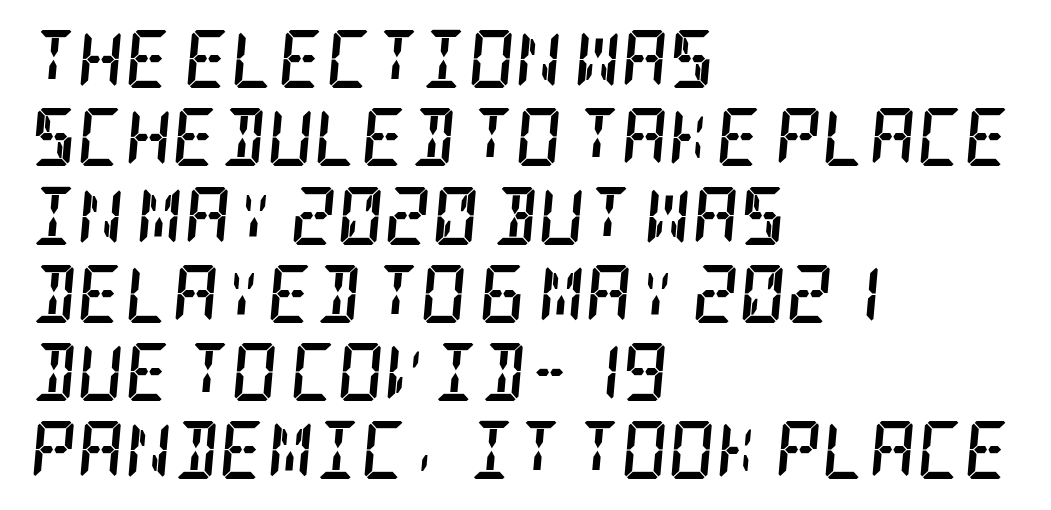
The image shows 58 px semibold, condensed serif type, italic (leaning right); set left-aligned, normal line spacing (1.35x), normal letter spacing, not underlined; low stroke contrast and a large x-height.
